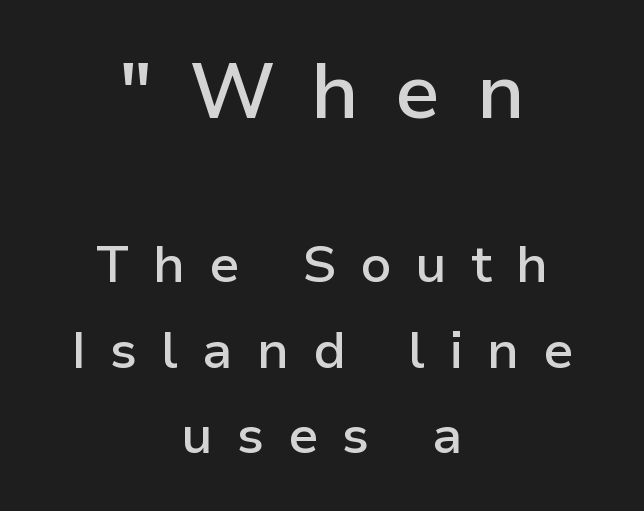
{"serif": "no", "italic": "no", "bold": "semi", "weight": "semibold", "width": "normal", "stroke_contrast": "low", "x_height": "medium", "monospaced": "no", "underline": "no", "align": "center", "line_spacing": "normal", "line_spacing_ratio": 1.64, "letter_spacing": "wide", "letter_spacing_em": 0.46, "larger_block": "first", "size_ratio": 1.5, "glyph_px": 78}
